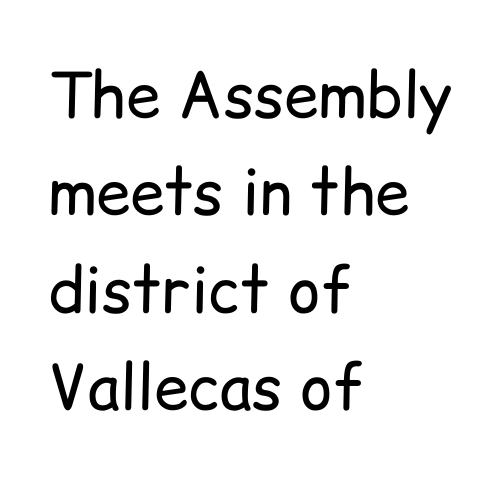
{"serif": "no", "italic": "no", "bold": "no", "weight": "regular", "width": "normal", "stroke_contrast": "low", "x_height": "medium", "monospaced": "no", "underline": "no", "align": "left", "line_spacing": "normal", "line_spacing_ratio": 1.57, "letter_spacing": "normal", "letter_spacing_em": 0.0, "glyph_px": 62}
